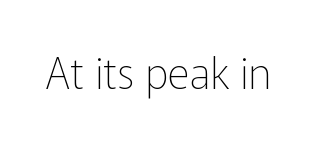
The image shows 43 px thin sans-serif type, upright; set normal letter spacing, not underlined; low stroke contrast and a medium x-height.
